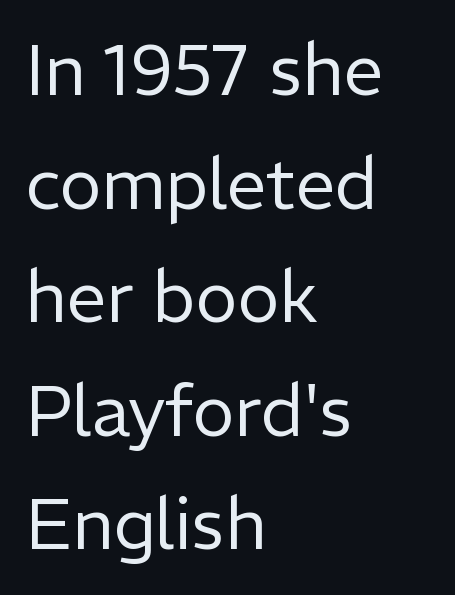
{"serif": "no", "italic": "no", "bold": "no", "weight": "regular", "width": "normal", "stroke_contrast": "low", "x_height": "medium", "monospaced": "no", "underline": "no", "align": "left", "line_spacing": "normal", "line_spacing_ratio": 1.6, "letter_spacing": "normal", "letter_spacing_em": 0.0, "glyph_px": 71}
